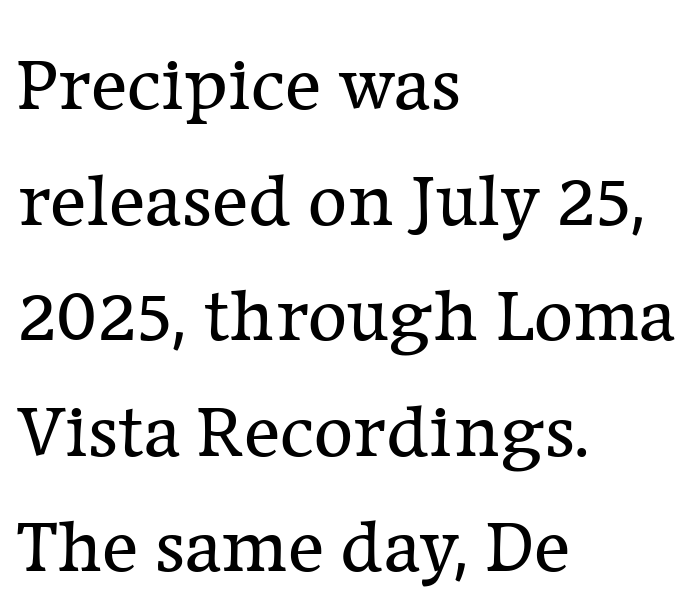
{"serif": "yes", "italic": "no", "bold": "no", "weight": "regular", "width": "normal", "stroke_contrast": "low", "x_height": "medium", "monospaced": "no", "underline": "no", "align": "left", "line_spacing": "normal", "line_spacing_ratio": 1.52, "letter_spacing": "normal", "letter_spacing_em": 0.0, "glyph_px": 76}
